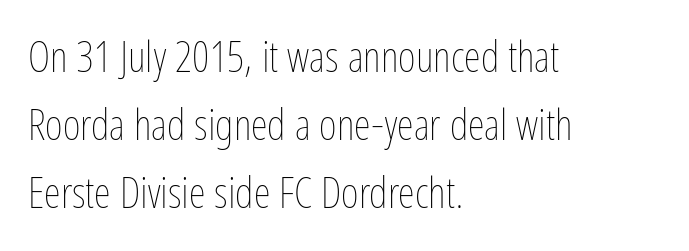
The image shows 43 px thin, condensed type, upright; set left-aligned, normal line spacing (1.58x), normal letter spacing, not underlined; low stroke contrast and a medium x-height.
